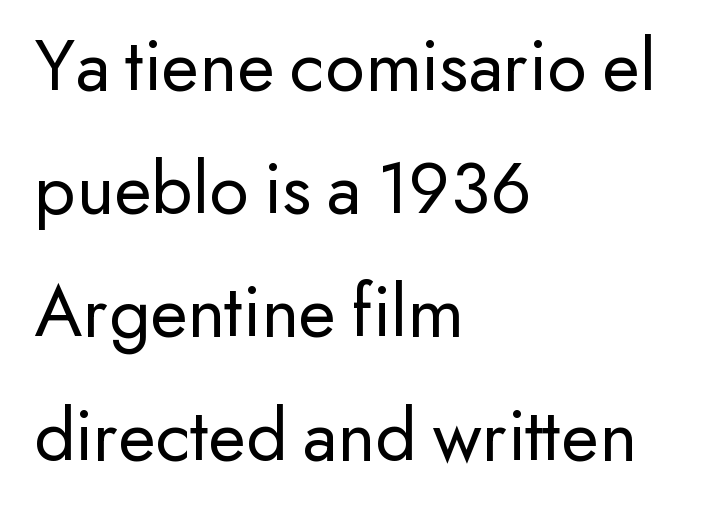
{"serif": "no", "italic": "no", "bold": "no", "weight": "regular", "width": "normal", "stroke_contrast": "low", "x_height": "small", "monospaced": "no", "underline": "no", "align": "left", "line_spacing": "normal", "line_spacing_ratio": 1.6, "letter_spacing": "normal", "letter_spacing_em": 0.0, "glyph_px": 77}
